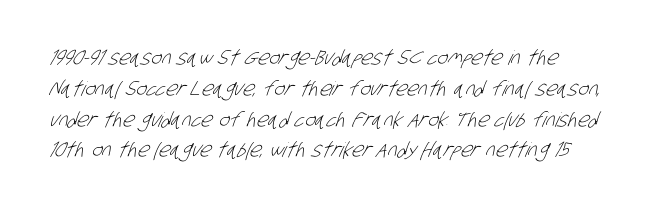
The image shows 20 px text type; set normal line spacing (1.54x), normal letter spacing, not underlined.
